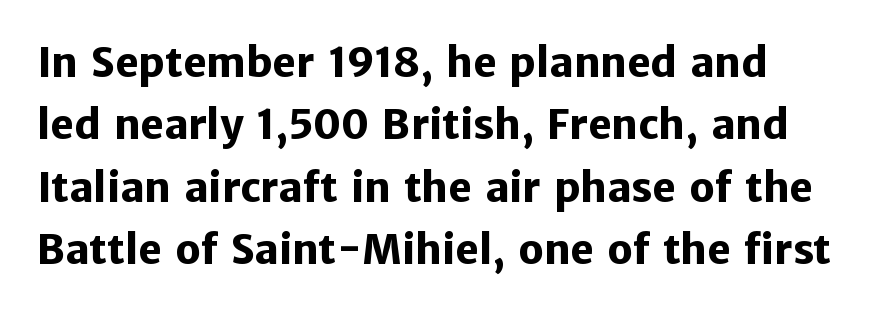
Q: Is the text bold? A: Yes.
Q: Is the text italic (slanted)? A: No, it is upright.
Q: Is the typeface a serif or a sans-serif typeface? A: Sans-serif.
Q: Is the text underlined? A: No.
Q: Is the spacing between letters normal or unusually wide? A: Normal.
Q: Is the spacing between lines tight, normal or loose? A: Normal.
Q: Width (condensed, normal, or wide)? A: Normal.
Q: Stroke contrast? A: Low.
Q: x-height? A: Medium.
Q: Monospaced? A: No.
